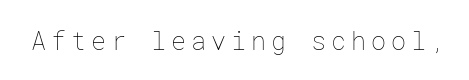
Q: Is the text bold? A: No.
Q: Is the text italic (slanted)? A: No, it is upright.
Q: Is the text underlined? A: No.
Q: Is the spacing between letters normal or unusually wide? A: Unusually wide.
